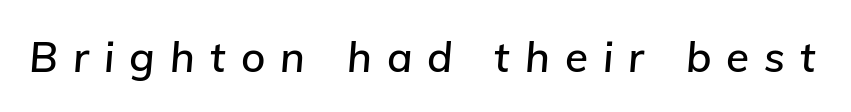
{"italic": "yes", "lean": "right", "slant_degrees": 5, "width": "normal", "stroke_contrast": "low", "x_height": "medium", "monospaced": "no", "underline": "no", "letter_spacing": "wide", "letter_spacing_em": 0.36, "glyph_px": 42}
